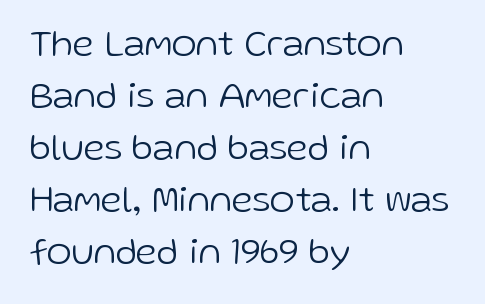
Q: Is the text bold? A: No.
Q: Is the text italic (slanted)? A: No, it is upright.
Q: Is the typeface a serif or a sans-serif typeface? A: Sans-serif.
Q: Is the text underlined? A: No.
Q: How is the paragraph aligned? A: Left-aligned.
Q: Is the spacing between letters normal or unusually wide? A: Normal.
Q: Is the spacing between lines tight, normal or loose? A: Normal.
Q: Width (condensed, normal, or wide)? A: Normal.
Q: Stroke contrast? A: Low.
Q: x-height? A: Medium.
Q: Monospaced? A: No.
